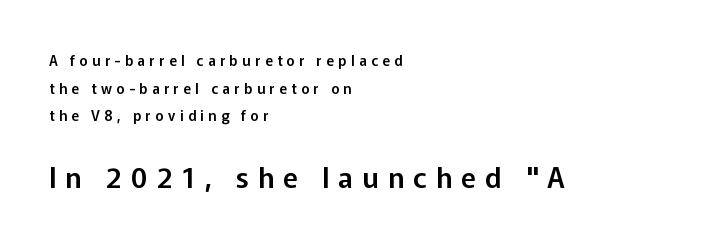
{"serif": "no", "italic": "no", "width": "normal", "stroke_contrast": "low", "x_height": "medium", "monospaced": "no", "underline": "no", "align": "left", "line_spacing": "loose", "line_spacing_ratio": 1.98, "letter_spacing": "wide", "letter_spacing_em": 0.32, "larger_block": "second", "size_ratio": 2.0, "glyph_px": 28}
